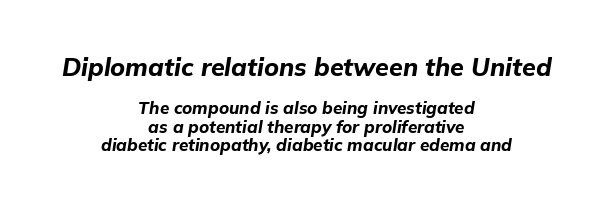
The text block is weighted toward neither margin, spreading evenly from the middle. What stands out about the letter spacing? Nothing — it is the standard amount. The letters are bold, with thick, heavy strokes. The passage shown is not underscored anywhere.
